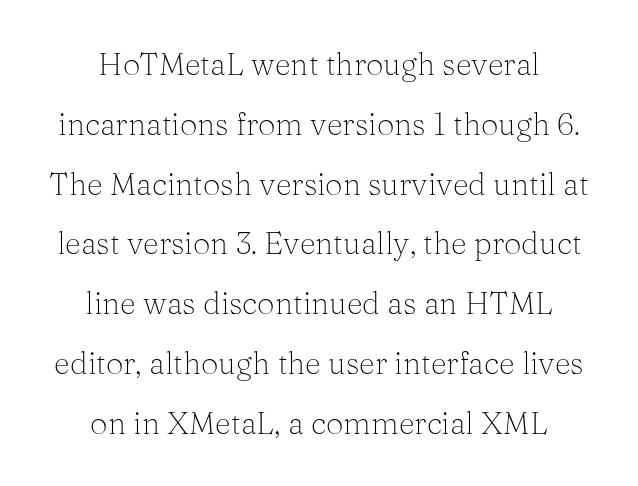
The image shows 31 px light serif type, upright; set centered, loose line spacing (1.93x), normal letter spacing, not underlined; medium stroke contrast and a medium x-height.
